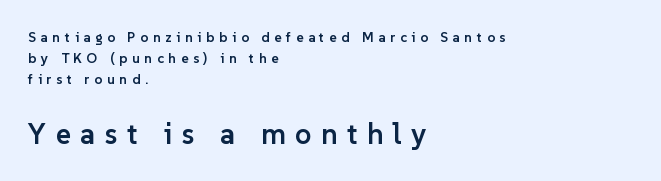
{"serif": "no", "italic": "no", "bold": "semi", "weight": "semibold", "width": "normal", "stroke_contrast": "low", "x_height": "medium", "monospaced": "no", "underline": "no", "align": "left", "line_spacing": "normal", "line_spacing_ratio": 1.51, "letter_spacing": "wide", "letter_spacing_em": 0.33, "larger_block": "second", "size_ratio": 2.07, "glyph_px": 29}
